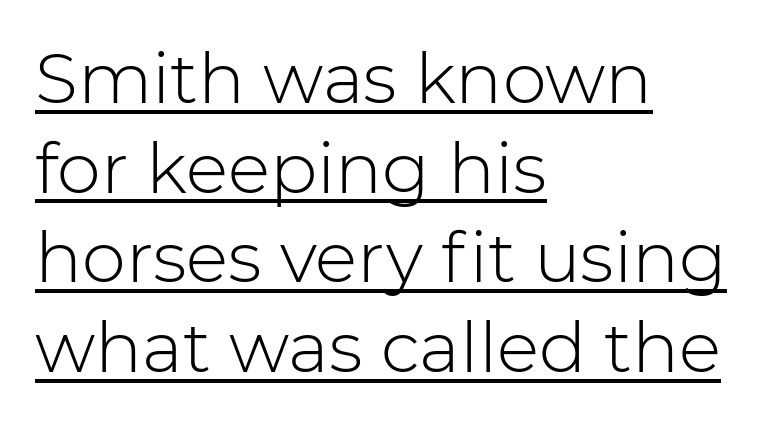
The image shows 70 px light sans-serif type, upright; set left-aligned, normal line spacing (1.28x), normal letter spacing, underlined; low stroke contrast and a medium x-height.
